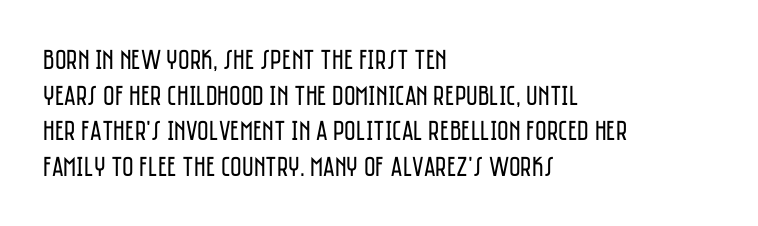
{"serif": "no", "italic": "no", "bold": "no", "weight": "regular", "width": "condensed", "stroke_contrast": "low", "x_height": "large", "monospaced": "no", "underline": "no", "align": "left", "line_spacing": "normal", "line_spacing_ratio": 1.27, "letter_spacing": "normal", "letter_spacing_em": 0.0, "glyph_px": 28}
